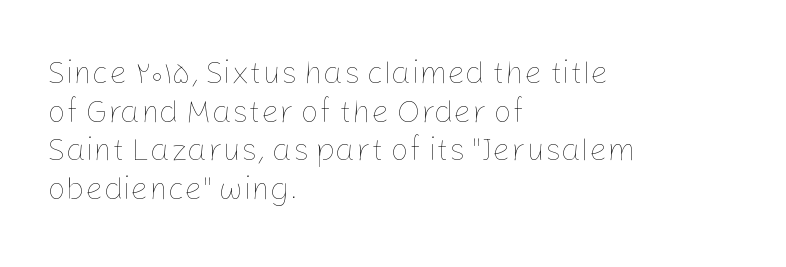
Q: Is the text bold? A: No.
Q: Is the text italic (slanted)? A: No, it is upright.
Q: Is the text underlined? A: No.
Q: How is the paragraph aligned? A: Left-aligned.
Q: Is the spacing between letters normal or unusually wide? A: Normal.
Q: Width (condensed, normal, or wide)? A: Normal.
Q: Stroke contrast? A: Low.
Q: x-height? A: Medium.
Q: Monospaced? A: No.
